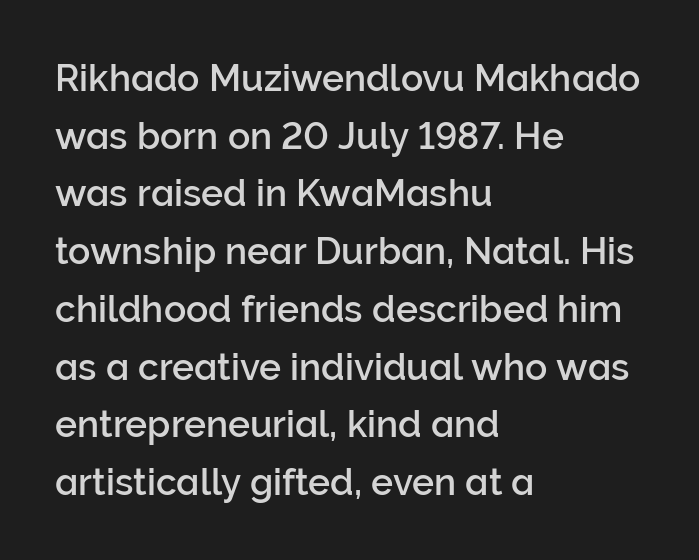
{"serif": "no", "italic": "no", "width": "normal", "stroke_contrast": "low", "x_height": "medium", "monospaced": "no", "underline": "no", "align": "left", "line_spacing": "normal", "line_spacing_ratio": 1.56, "letter_spacing": "normal", "letter_spacing_em": 0.0, "glyph_px": 37}
